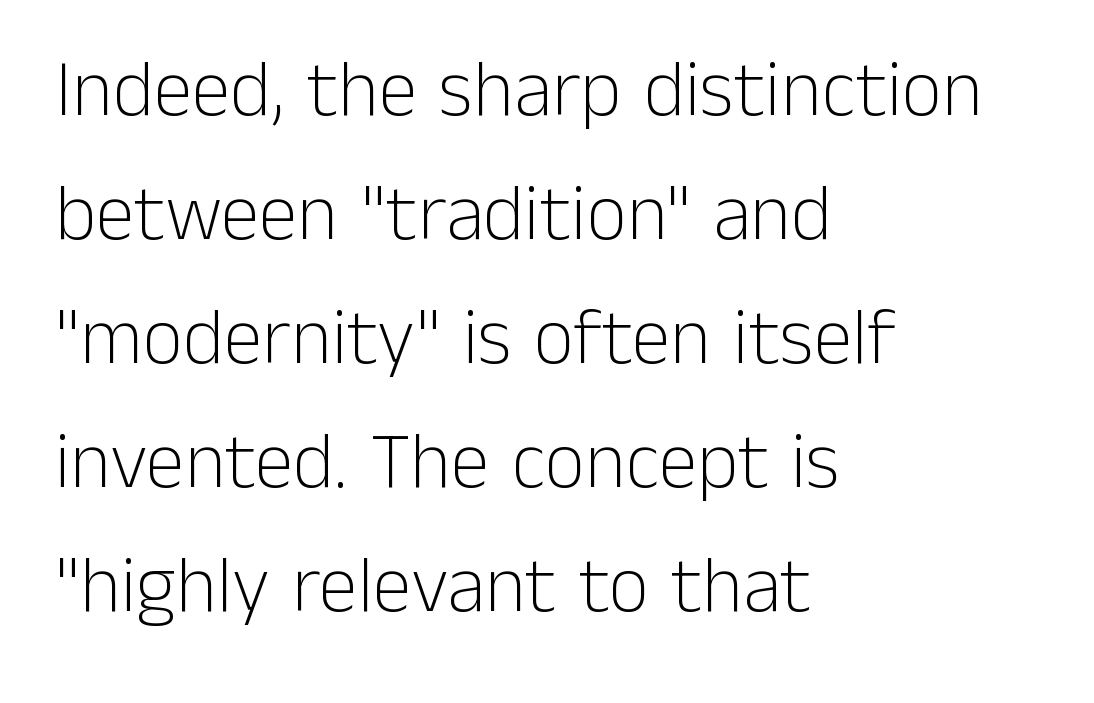
This is sans-serif lettering, the kind often seen on screens and signage. The passage shown is not underscored anywhere. The type sits square on the baseline with zero lean. Weight: regular or lighter. Here the designer chose a conventional face with non-uniform glyph widths. Spacing between characters is what you'd get straight out of the box.
